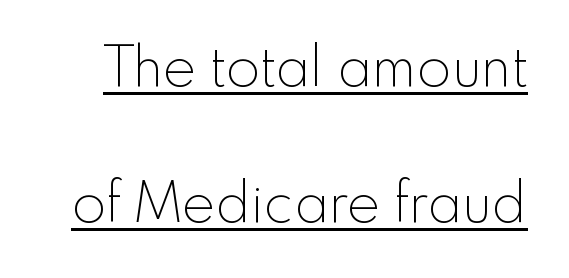
The image shows 56 px thin sans-serif type, upright; set loose line spacing (2.42x), normal letter spacing, underlined; a small x-height.
